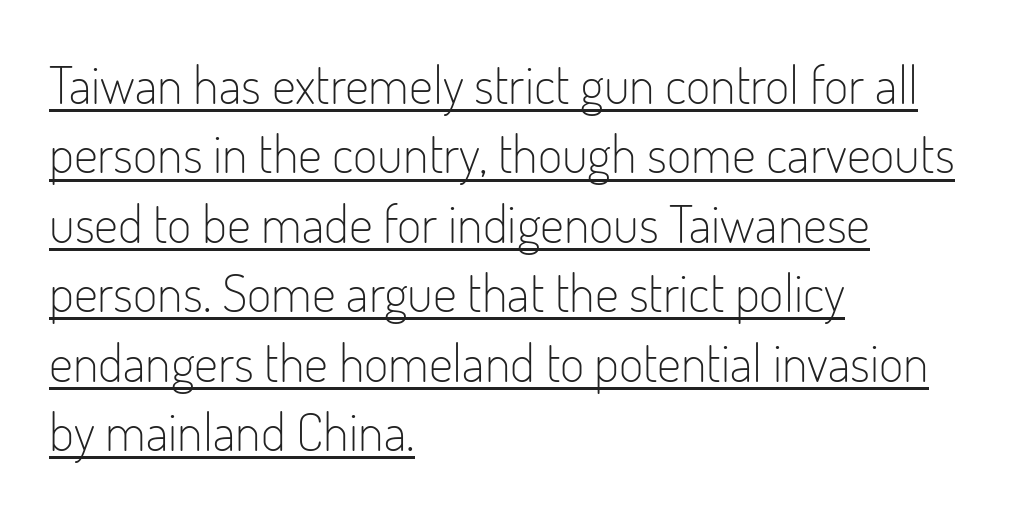
{"serif": "no", "italic": "no", "bold": "no", "weight": "light", "width": "condensed", "stroke_contrast": "low", "x_height": "small", "monospaced": "no", "underline": "yes", "align": "left", "line_spacing": "normal", "line_spacing_ratio": 1.31, "letter_spacing": "normal", "letter_spacing_em": 0.0, "glyph_px": 53}
